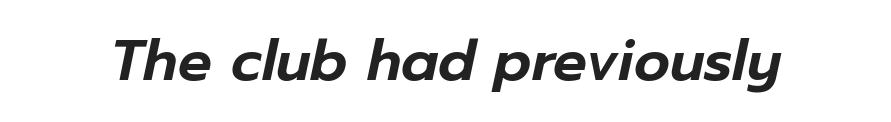
In terms of posture, this sample is oblique. The baseline area is clear. Observe the ordinary spacing: letters are neighbours, not strangers. The face used here is proportionally spaced, like ordinary book or web type.
